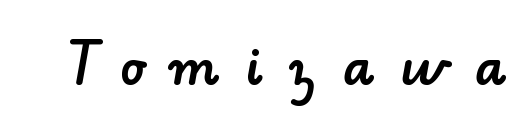
Varying glyph widths throughout — classic text-font behaviour. Note: no serifs on the glyphs. Decoration check: the copy has no underline. There is plenty of visible air inserted between adjacent glyphs.
